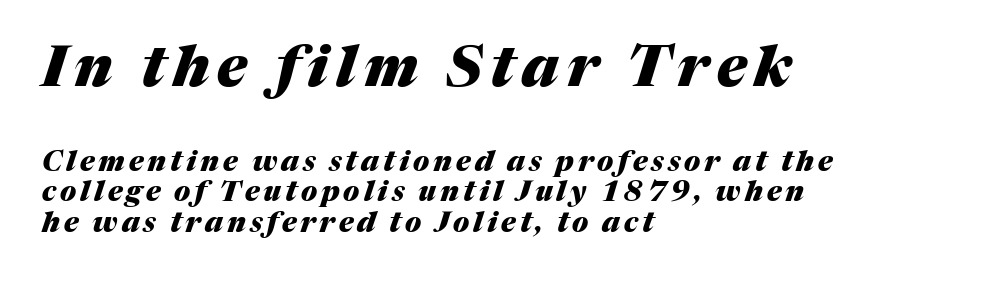
{"italic": "yes", "lean": "right", "slant_degrees": 17, "bold": "yes", "weight": "heavy", "width": "normal", "stroke_contrast": "medium", "x_height": "medium", "monospaced": "no", "underline": "no", "align": "left", "line_spacing": "tight", "line_spacing_ratio": 1.08, "larger_block": "first", "size_ratio": 2.04, "glyph_px": 57}
